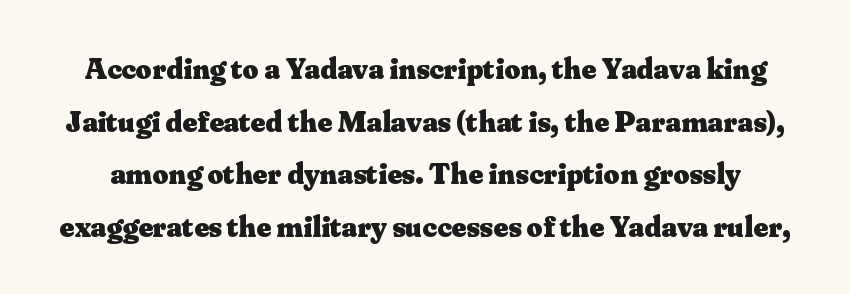
{"serif": "yes", "italic": "no", "bold": "yes", "weight": "heavy", "width": "normal", "stroke_contrast": "medium", "x_height": "small", "monospaced": "no", "underline": "no", "line_spacing": "normal", "line_spacing_ratio": 1.7, "letter_spacing": "normal", "letter_spacing_em": 0.0, "glyph_px": 31}
